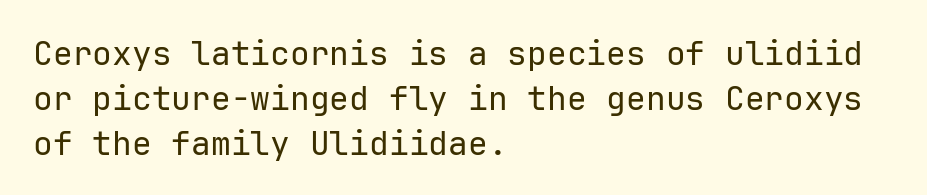
{"serif": "no", "italic": "no", "bold": "no", "weight": "regular", "width": "normal", "stroke_contrast": "low", "x_height": "medium", "underline": "no", "align": "left", "line_spacing": "normal", "line_spacing_ratio": 1.36, "letter_spacing": "normal", "letter_spacing_em": 0.0, "glyph_px": 33}
